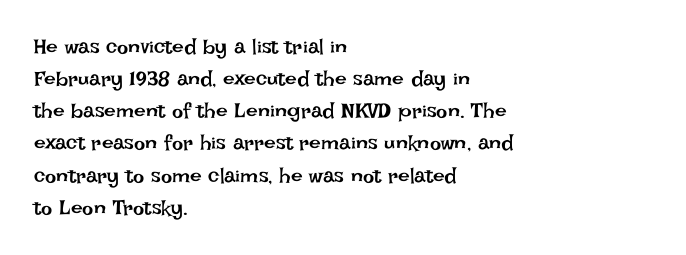
{"italic": "no", "bold": "no", "underline": "no", "align": "left", "line_spacing": "normal", "line_spacing_ratio": 1.53, "letter_spacing": "normal", "letter_spacing_em": 0.0, "glyph_px": 21}
